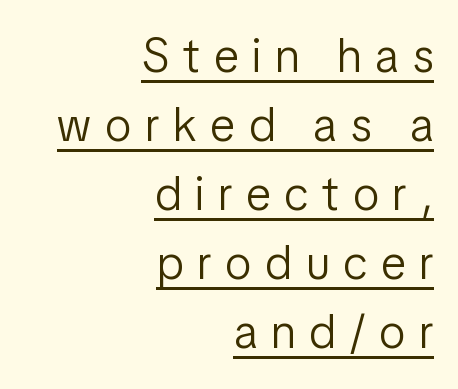
It's the straight-up-and-down kind of type. Is the letter spacing exaggerated? Yes — the characters are pushed far apart. Here the designer chose a conventional face with non-uniform glyph widths. Unbolded letterforms with no extra heft.
